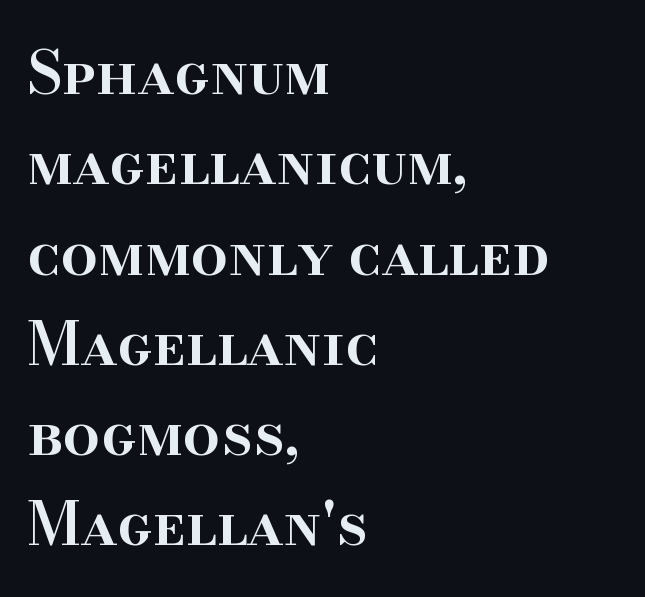
Q: Is the text bold? A: Semi-bold.
Q: Is the text italic (slanted)? A: No, it is upright.
Q: Is the typeface a serif or a sans-serif typeface? A: Serif.
Q: Is the text underlined? A: No.
Q: How is the paragraph aligned? A: Left-aligned.
Q: Is the spacing between letters normal or unusually wide? A: Normal.
Q: Is the spacing between lines tight, normal or loose? A: Normal.
Q: Width (condensed, normal, or wide)? A: Normal.
Q: Stroke contrast? A: High.
Q: x-height? A: Small.
Q: Monospaced? A: No.
